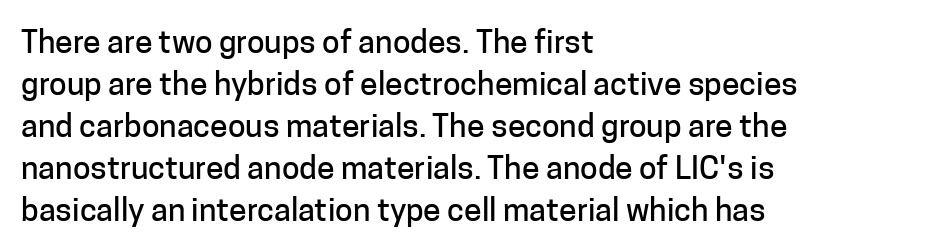
The image shows 32 px sans-serif type, upright; set left-aligned, normal line spacing (1.31x), normal letter spacing, not underlined; low stroke contrast and a medium x-height.
